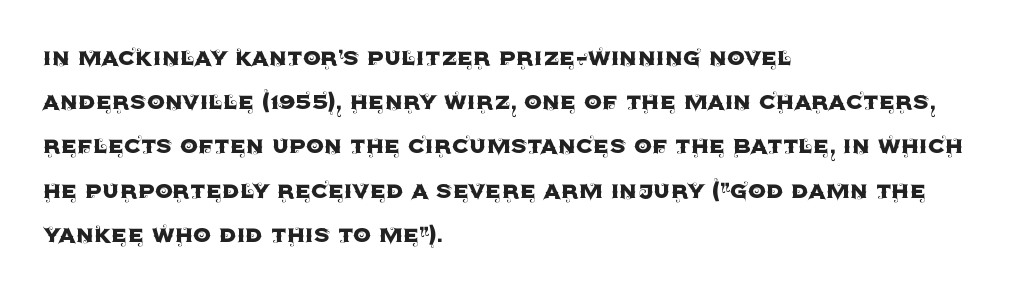
Q: Is the text italic (slanted)? A: No, it is upright.
Q: Is the typeface a serif or a sans-serif typeface? A: Sans-serif.
Q: Is the text underlined? A: No.
Q: How is the paragraph aligned? A: Left-aligned.
Q: Is the spacing between letters normal or unusually wide? A: Normal.
Q: Is the spacing between lines tight, normal or loose? A: Normal.
Q: Width (condensed, normal, or wide)? A: Normal.
Q: x-height? A: Large.
Q: Monospaced? A: No.
